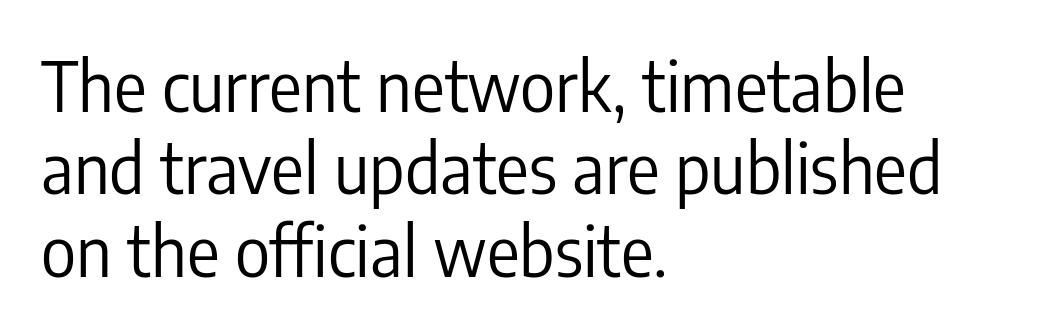
{"serif": "no", "italic": "no", "bold": "no", "weight": "regular", "width": "condensed", "stroke_contrast": "low", "x_height": "medium", "monospaced": "no", "underline": "no", "align": "left", "line_spacing_ratio": 1.21, "letter_spacing": "normal", "letter_spacing_em": 0.0, "glyph_px": 68}
